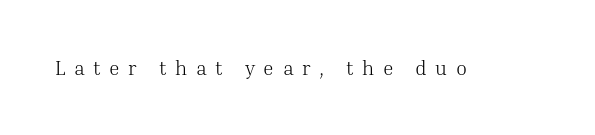
Nothing heavy about these letters — not bold at all. It's the straight-up-and-down kind of type. Nobody drew a line under any word here. The face used here is rendered with a markedly widened letterfit.
